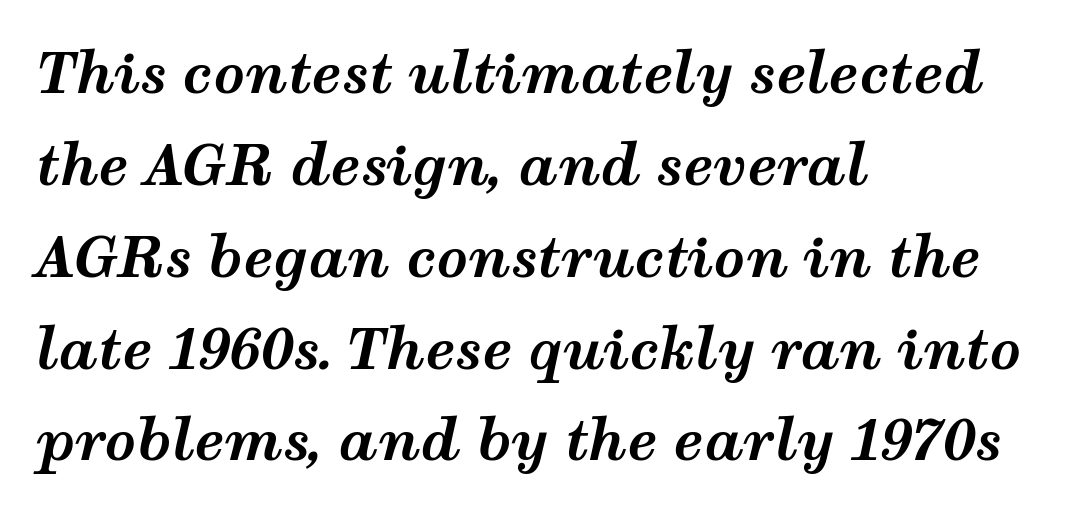
{"italic": "yes", "lean": "right", "slant_degrees": 12, "bold": "yes", "weight": "bold", "width": "wide", "stroke_contrast": "medium", "x_height": "medium", "monospaced": "no", "underline": "no", "align": "left", "line_spacing": "normal", "line_spacing_ratio": 1.67, "letter_spacing": "normal", "letter_spacing_em": 0.0, "glyph_px": 55}
